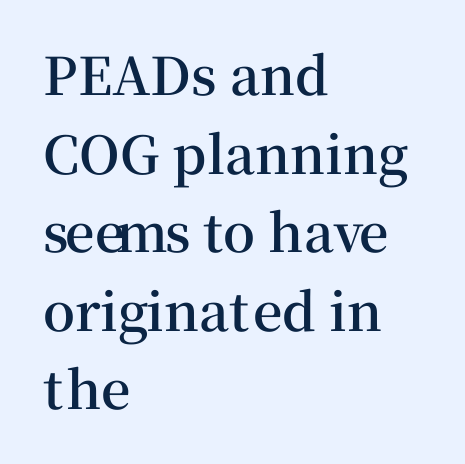
The lines in this sample share a left origin and differ only in where they stop. The passage shown stacks its lines at a standard gap. The lettering holds an erect, upright posture throughout. A serif font was chosen for this passage. Between one letter and the next there's only the usual sliver of space.
